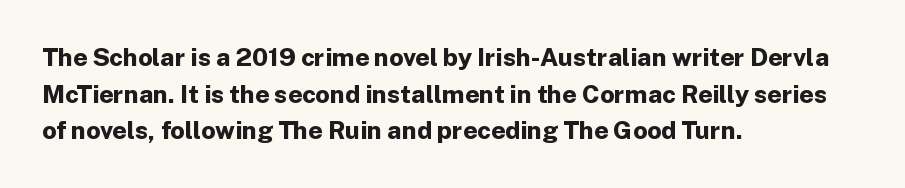
The image shows 25 px bold type, upright; set left-aligned, normal line spacing (1.47x), normal letter spacing, not underlined.
